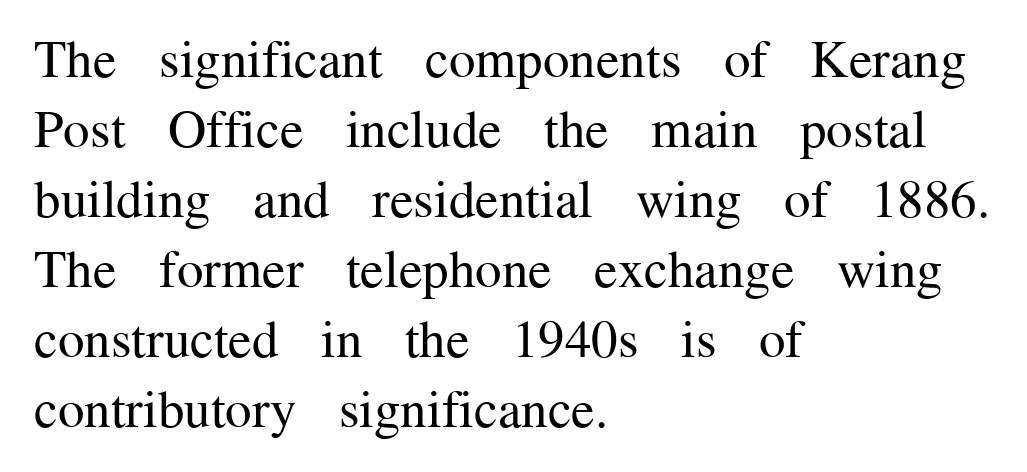
The image shows 53 px regular-weight serif type, upright; set left-aligned, normal line spacing (1.32x), normal letter spacing, not underlined; medium stroke contrast and a medium x-height.
